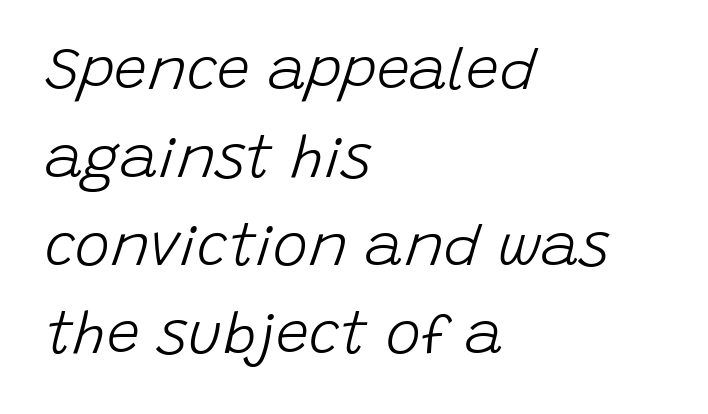
Q: Is the text bold? A: No.
Q: Is the text italic (slanted)? A: Yes, it leans right by about 15 degrees.
Q: Is the text underlined? A: No.
Q: How is the paragraph aligned? A: Left-aligned.
Q: Is the spacing between letters normal or unusually wide? A: Normal.
Q: Is the spacing between lines tight, normal or loose? A: Normal.
Q: Width (condensed, normal, or wide)? A: Normal.
Q: Stroke contrast? A: Low.
Q: x-height? A: Large.
Q: Monospaced? A: No.
